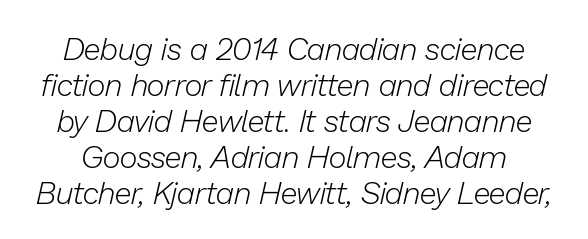
No chunkiness to these letters — they're not bold. Slanted lettering throughout. This rendering features lettering with no underline. Words appear dense and cohesive because spacing is normal. Do the characters align in a grid? No, the font is proportional.
